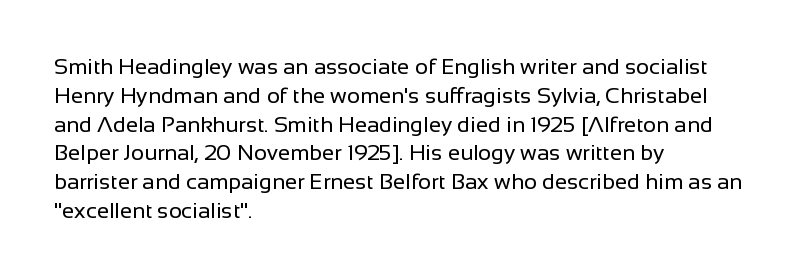
No extra ink here — the face is not bold. The ragged edge is on the right, which tells us the setting is flush left. Decoration check: the copy has no underline. Between one letter and the next there's only the usual sliver of space. No italicization has been applied; the sample stays upright. Successive baselines arrive at the customary interval.
